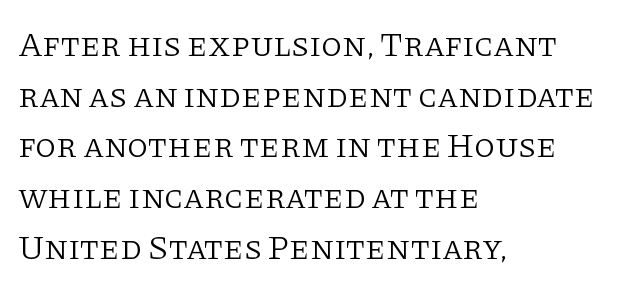
{"serif": "yes", "italic": "no", "bold": "no", "weight": "light", "width": "normal", "stroke_contrast": "low", "x_height": "large", "monospaced": "no", "underline": "no", "align": "left", "line_spacing": "normal", "line_spacing_ratio": 1.49, "letter_spacing": "normal", "letter_spacing_em": 0.0, "glyph_px": 34}
